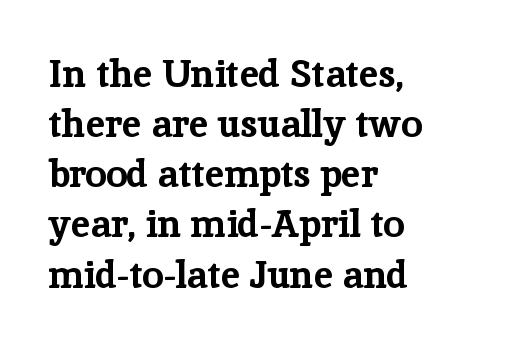
{"serif": "yes", "italic": "no", "bold": "yes", "weight": "bold", "width": "normal", "stroke_contrast": "low", "x_height": "medium", "monospaced": "no", "underline": "no", "align": "left", "line_spacing": "normal", "line_spacing_ratio": 1.32, "letter_spacing": "normal", "letter_spacing_em": 0.0, "glyph_px": 38}
